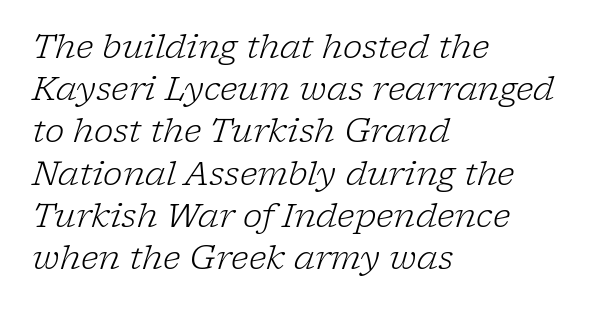
This is serif lettering, the kind often seen in printed books. These lines keep a tight, regular rhythm from letter to letter. Honestly, there is no underline to notice here at all. The vertical gap from one line to the next is medium. The letters advance in unequal steps, a hallmark of proportional type.
